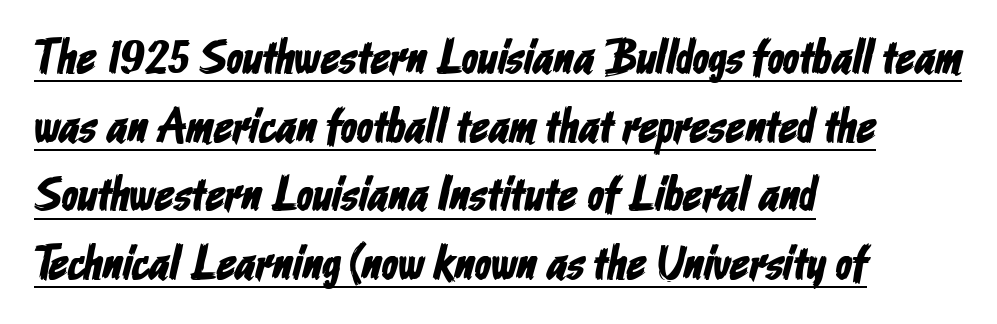
Q: Is the typeface a serif or a sans-serif typeface? A: Sans-serif.
Q: Is the text underlined? A: Yes.
Q: How is the paragraph aligned? A: Left-aligned.
Q: Is the spacing between letters normal or unusually wide? A: Normal.
Q: Is the spacing between lines tight, normal or loose? A: Normal.
Q: Width (condensed, normal, or wide)? A: Condensed.
Q: Stroke contrast? A: Low.
Q: x-height? A: Medium.
Q: Monospaced? A: No.
